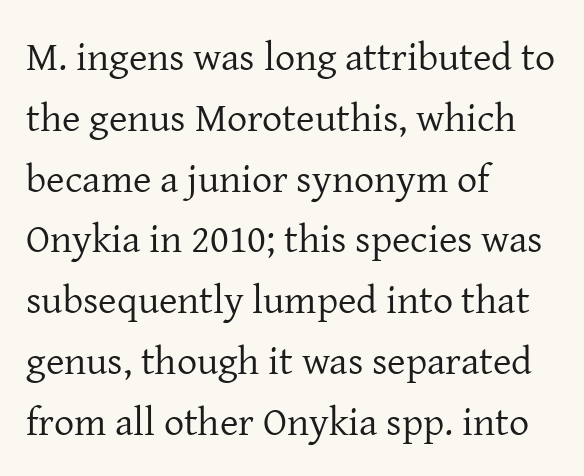
Q: Is the text bold? A: No.
Q: Is the text italic (slanted)? A: No, it is upright.
Q: Is the typeface a serif or a sans-serif typeface? A: Serif.
Q: Is the text underlined? A: No.
Q: How is the paragraph aligned? A: Left-aligned.
Q: Is the spacing between letters normal or unusually wide? A: Normal.
Q: Is the spacing between lines tight, normal or loose? A: Normal.
Q: Width (condensed, normal, or wide)? A: Normal.
Q: Stroke contrast? A: Low.
Q: x-height? A: Medium.
Q: Monospaced? A: No.
